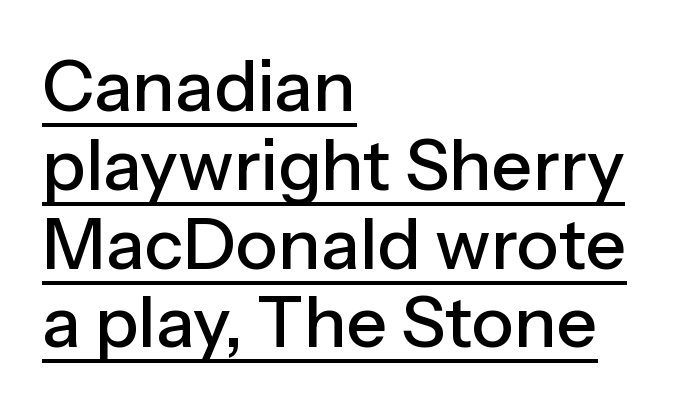
{"serif": "no", "italic": "no", "width": "normal", "stroke_contrast": "low", "x_height": "medium", "monospaced": "no", "underline": "yes", "align": "left", "line_spacing": "tight", "line_spacing_ratio": 1.11, "letter_spacing": "normal", "letter_spacing_em": 0.0, "glyph_px": 71}
